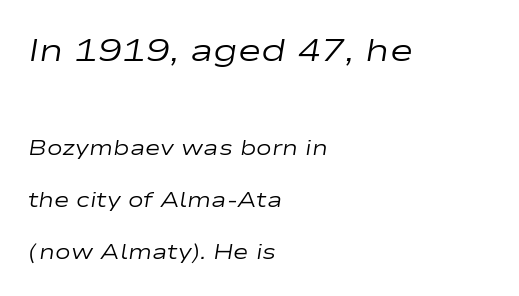
{"italic": "yes", "lean": "right", "slant_degrees": 9, "bold": "no", "weight": "regular", "width": "wide", "stroke_contrast": "low", "x_height": "medium", "monospaced": "no", "underline": "no", "align": "left", "line_spacing": "loose", "line_spacing_ratio": 2.48, "letter_spacing": "normal", "letter_spacing_em": 0.0, "larger_block": "first", "size_ratio": 1.52, "glyph_px": 32}
